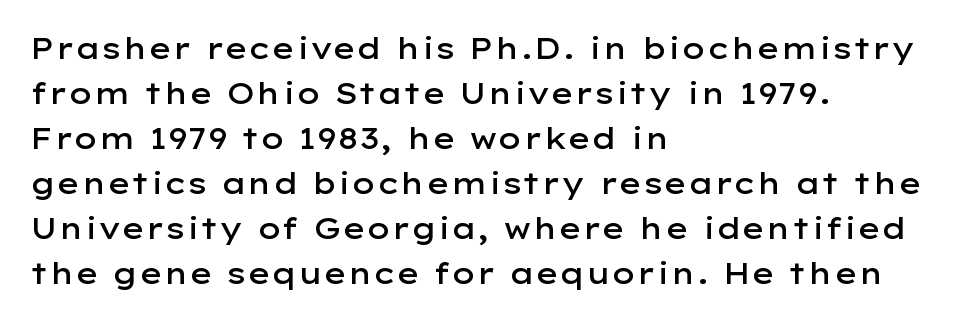
Do the letters lean? They stand straight. The face used here is proportionally spaced, like ordinary book or web type. Horizontal alignment here is leftward, the default for most running prose. The specimen omits any rule beneath the text block's lines. The passage shown is semibold, sitting just below true bold.
